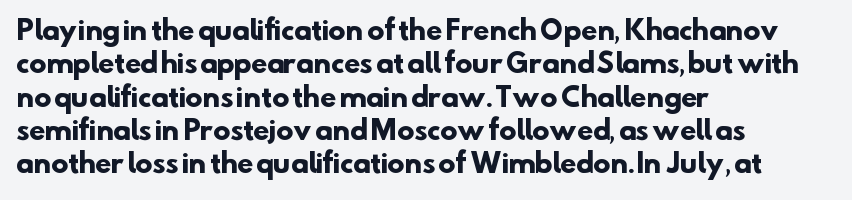
{"bold": "yes", "underline": "no", "align": "left", "line_spacing": "normal", "line_spacing_ratio": 1.28, "letter_spacing": "normal", "letter_spacing_em": 0.0, "glyph_px": 26}
